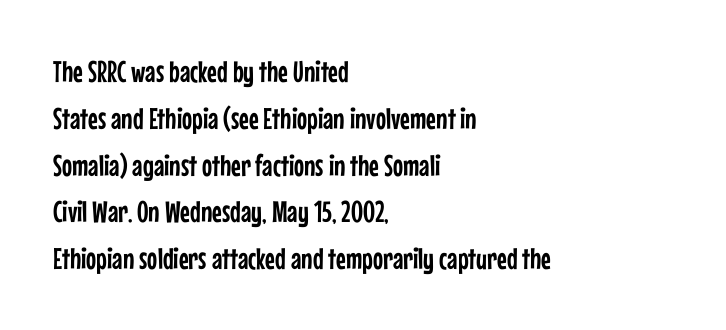
You could not count columns in this text — the font is proportionally spaced. Honestly, the row spacing looks completely unremarkable. The letters stand upright; this is a roman face. Nobody drew a line under any word here. The designer went with a sans here, leaving each stem footless.
